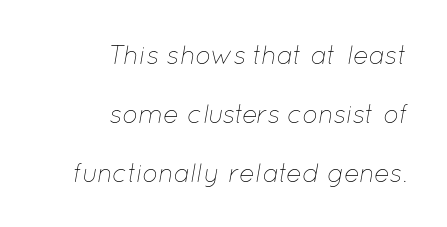
Slant detected: the letters are inclined. Has an underline been added? It has not. If you drew a ruler down the right edge, every line would touch it. Each stroke keeps to a modest, everyday thickness or less. Caption: standard tracking, unaltered. Is there much room between lines? Yes — plenty of vertical air separates them.
